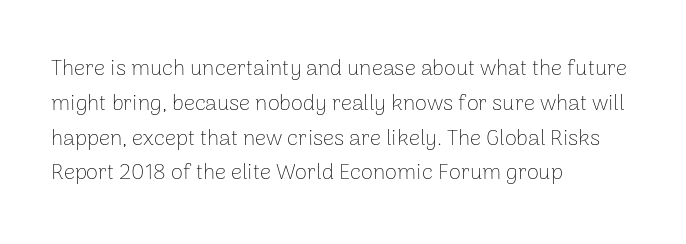
All the whitespace from short lines collects on the right. No extra tracking has been applied to these lines. Characters remain perfectly vertical along every line. The space beneath each line is pristine and unruled. Vertical stems look standard width or narrower in stroke.
